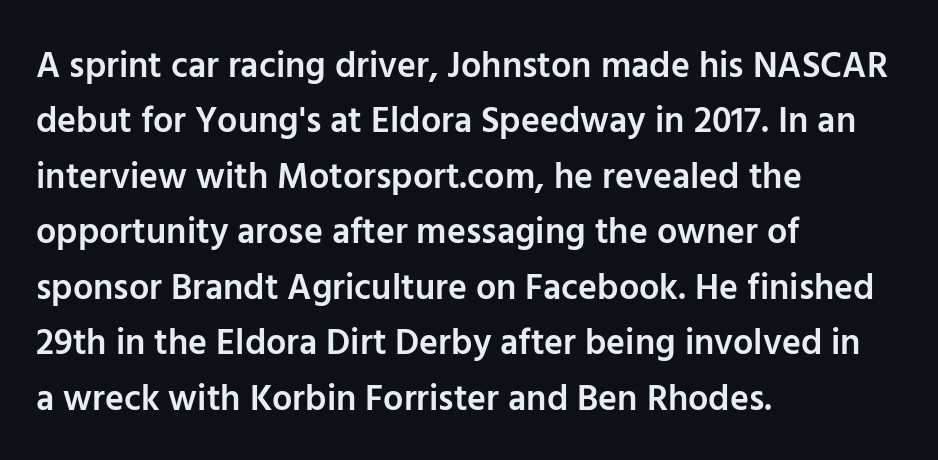
The image shows 36 px semibold sans-serif type, upright; set left-aligned, normal line spacing (1.54x), normal letter spacing, not underlined; low stroke contrast and a medium x-height.
